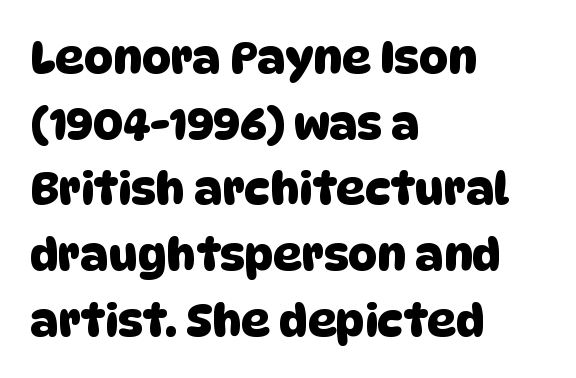
This block has exactly the height ordinary leading produces. The paragraph has a hard left edge and a soft right edge. Classification — sans serif. Think of a printed novel: that variable character pitch is what you see here. Characters follow at the spacing the type designer built in.
